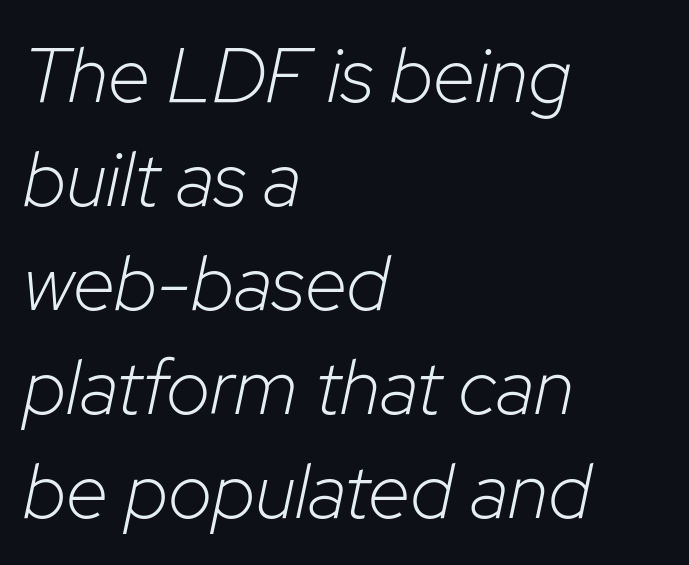
{"italic": "yes", "lean": "right", "slant_degrees": 12, "bold": "no", "weight": "light", "width": "normal", "stroke_contrast": "low", "x_height": "medium", "monospaced": "no", "underline": "no", "align": "left", "line_spacing": "normal", "line_spacing_ratio": 1.35, "letter_spacing": "normal", "letter_spacing_em": 0.0, "glyph_px": 77}
